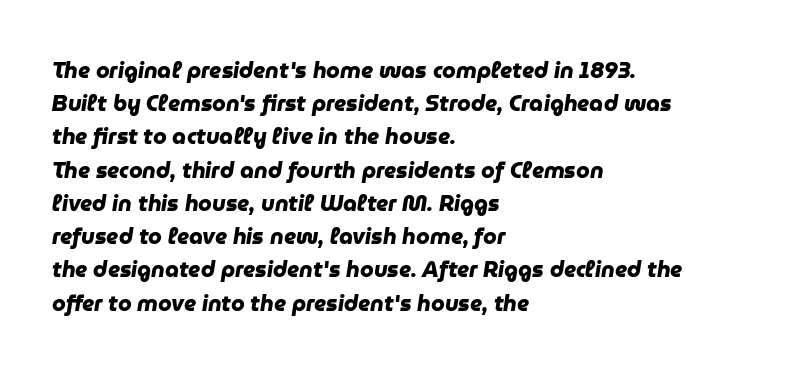
{"bold": "yes", "underline": "no", "align": "left", "line_spacing": "normal", "line_spacing_ratio": 1.51, "letter_spacing": "normal", "letter_spacing_em": 0.0, "glyph_px": 22}
